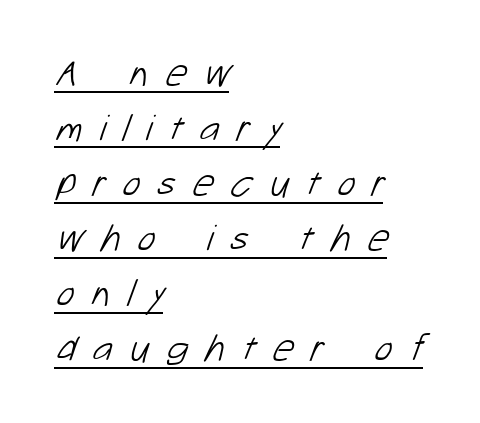
The compositor pushed each line to the left boundary. These lines are rendered in a variable-pitch font. The font is comparable to plain body text, perhaps lighter. The space between consecutive lines is moderate. A baseline rule has been typeset under these characters. I'd call this a sans setting — the letters go barefoot.
